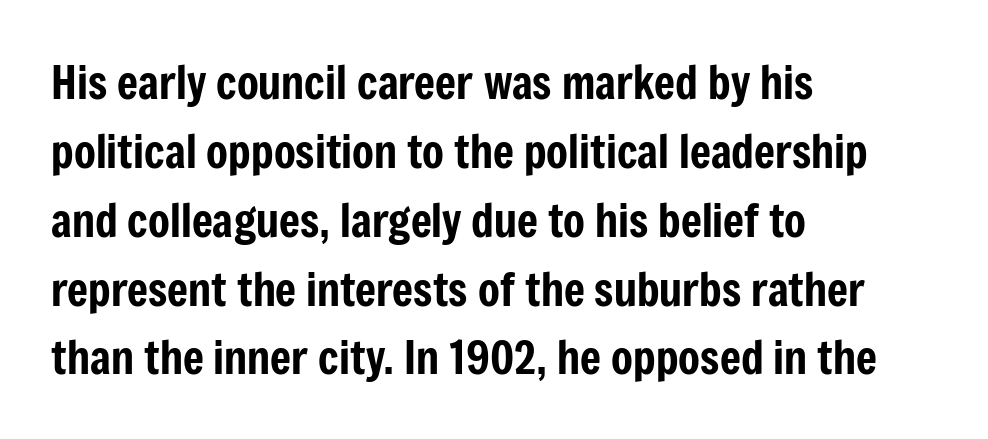
Vertically, the passage feels balanced, rows spaced as you'd expect. All the whitespace from short lines collects on the right. Looks like regular typesetting: each glyph gets only the width it needs. The type family on display is of the sans-serif kind. Nope, not italic — everything's standing straight.
